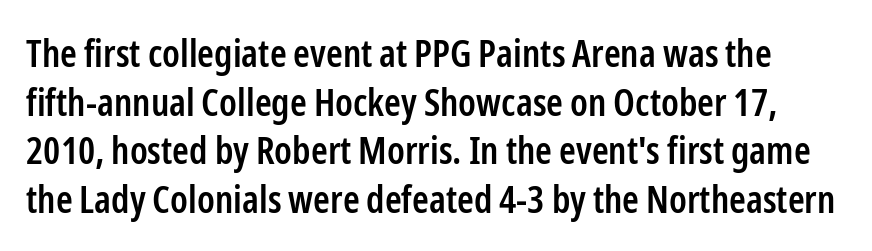
Q: Is the text bold? A: Semi-bold.
Q: Is the text italic (slanted)? A: No, it is upright.
Q: Is the typeface a serif or a sans-serif typeface? A: Sans-serif.
Q: Is the text underlined? A: No.
Q: Is the spacing between letters normal or unusually wide? A: Normal.
Q: Is the spacing between lines tight, normal or loose? A: Normal.
Q: Width (condensed, normal, or wide)? A: Condensed.
Q: Stroke contrast? A: Low.
Q: x-height? A: Medium.
Q: Monospaced? A: No.
